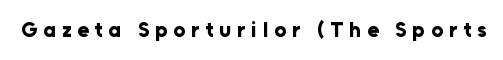
Q: Is the text bold? A: Yes.
Q: Is the text italic (slanted)? A: No, it is upright.
Q: Is the text underlined? A: No.
Q: Is the spacing between letters normal or unusually wide? A: Unusually wide.
